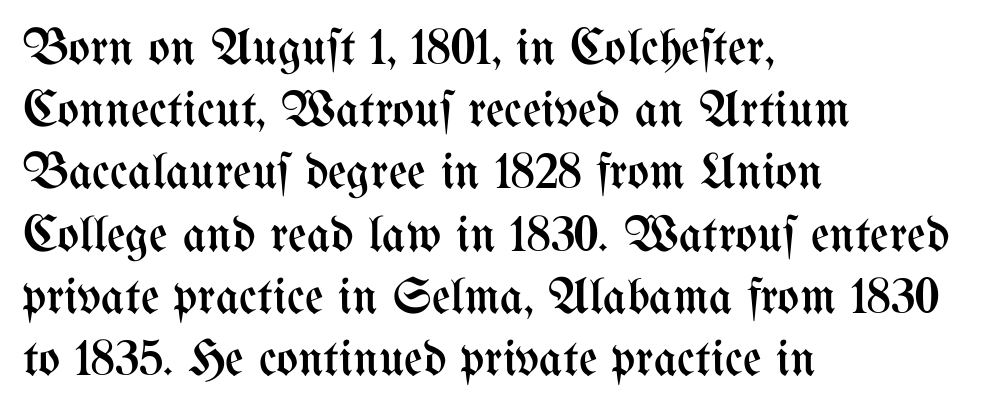
Q: Is the text bold? A: No.
Q: Is the text italic (slanted)? A: No, it is upright.
Q: Is the text underlined? A: No.
Q: How is the paragraph aligned? A: Left-aligned.
Q: Is the spacing between letters normal or unusually wide? A: Normal.
Q: Width (condensed, normal, or wide)? A: Condensed.
Q: Stroke contrast? A: Medium.
Q: x-height? A: Medium.
Q: Monospaced? A: No.
